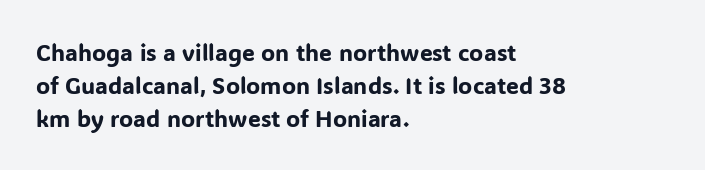
The block of text has a typical density, with ordinary space between rows. Tracking here is standard; glyphs follow each other at the usual distance. The strip under each line holds only bare page. The lettering holds an erect, upright posture throughout. Teacher's note: observe the even left margin — that is flush-left alignment.
